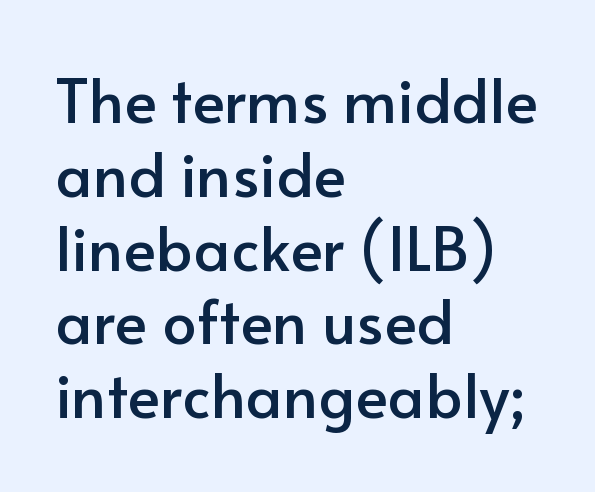
Q: Is the text italic (slanted)? A: No, it is upright.
Q: Is the typeface a serif or a sans-serif typeface? A: Sans-serif.
Q: Is the text underlined? A: No.
Q: How is the paragraph aligned? A: Left-aligned.
Q: Is the spacing between letters normal or unusually wide? A: Normal.
Q: Width (condensed, normal, or wide)? A: Normal.
Q: Stroke contrast? A: Low.
Q: x-height? A: Small.
Q: Monospaced? A: No.
